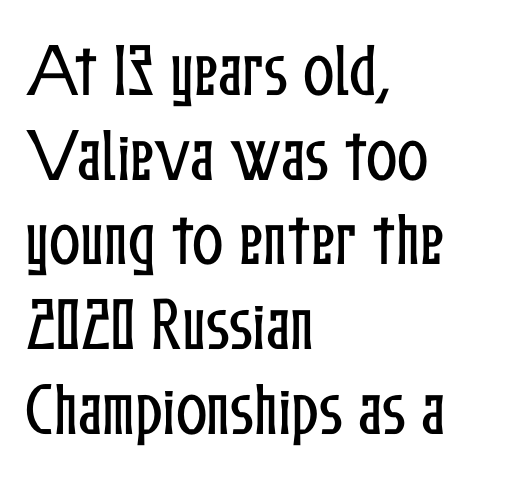
{"italic": "no", "width": "condensed", "stroke_contrast": "low", "x_height": "medium", "monospaced": "no", "underline": "no", "align": "left", "line_spacing": "normal", "line_spacing_ratio": 1.46, "letter_spacing": "normal", "letter_spacing_em": 0.0, "glyph_px": 58}
